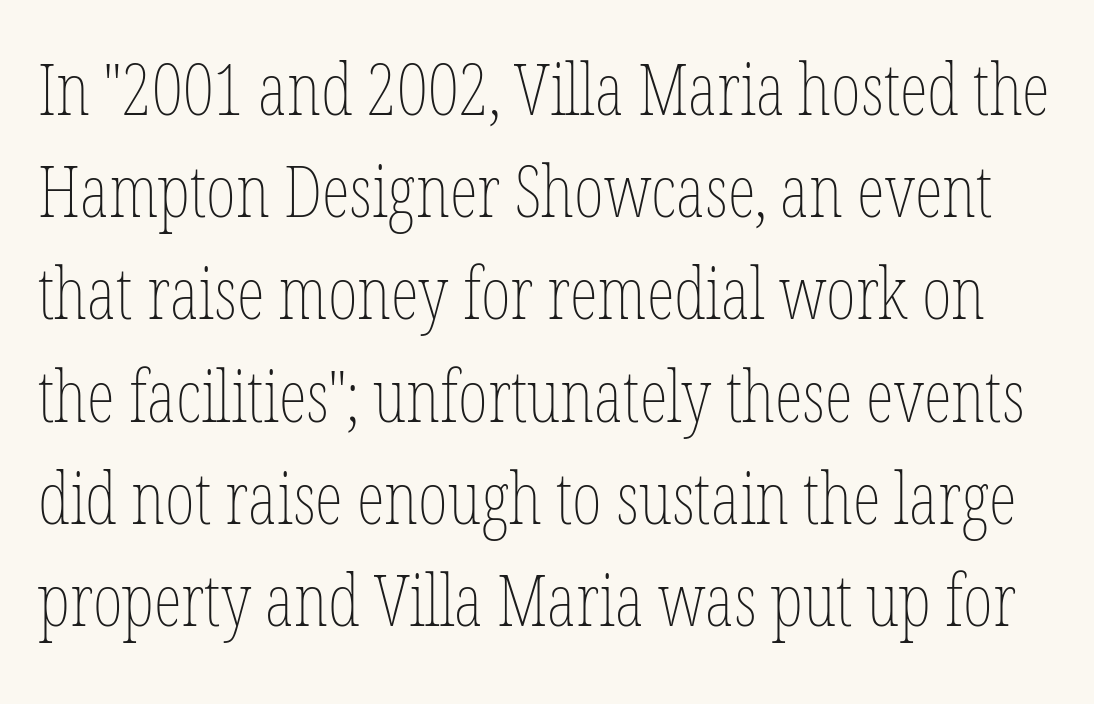
The image shows 72 px thin, condensed type, upright; set normal line spacing (1.42x), normal letter spacing, not underlined; low stroke contrast and a medium x-height.
